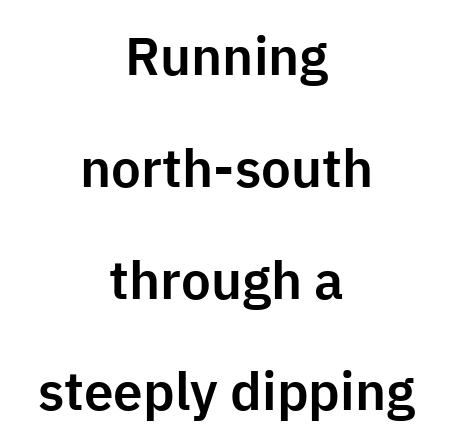
Q: Is the text italic (slanted)? A: No, it is upright.
Q: Is the typeface a serif or a sans-serif typeface? A: Sans-serif.
Q: Is the text underlined? A: No.
Q: How is the paragraph aligned? A: Centered.
Q: Is the spacing between letters normal or unusually wide? A: Normal.
Q: Is the spacing between lines tight, normal or loose? A: Loose.
Q: Width (condensed, normal, or wide)? A: Normal.
Q: Stroke contrast? A: Low.
Q: x-height? A: Medium.
Q: Monospaced? A: No.
